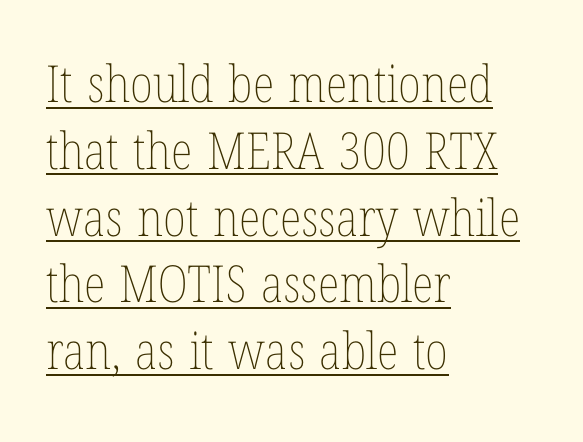
The image shows 51 px thin, condensed type, upright; set left-aligned, normal line spacing (1.31x), normal letter spacing, underlined; low stroke contrast and a medium x-height.
